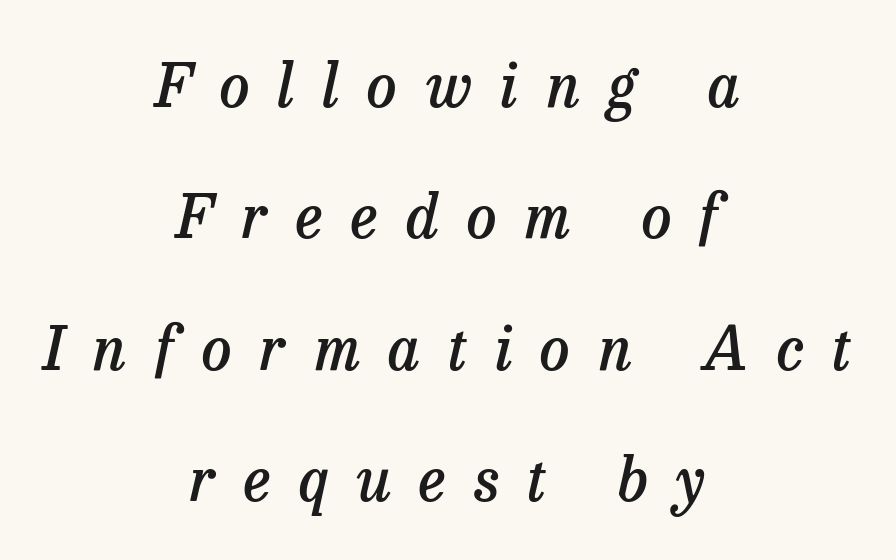
One-word summary of the alignment: center. Compared with an ordinary text face, these strokes are moderately heavier — a semibold. Vertically, the passage feels expansive, rows floating well apart. Display-style spreading of the glyphs; the letterfit is very open. Descender tails drop into unmarked territory.
